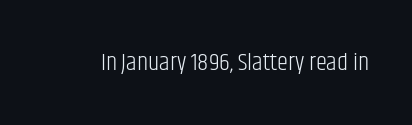
{"italic": "no", "bold": "no", "underline": "no", "letter_spacing": "normal", "letter_spacing_em": 0.0, "glyph_px": 25}
